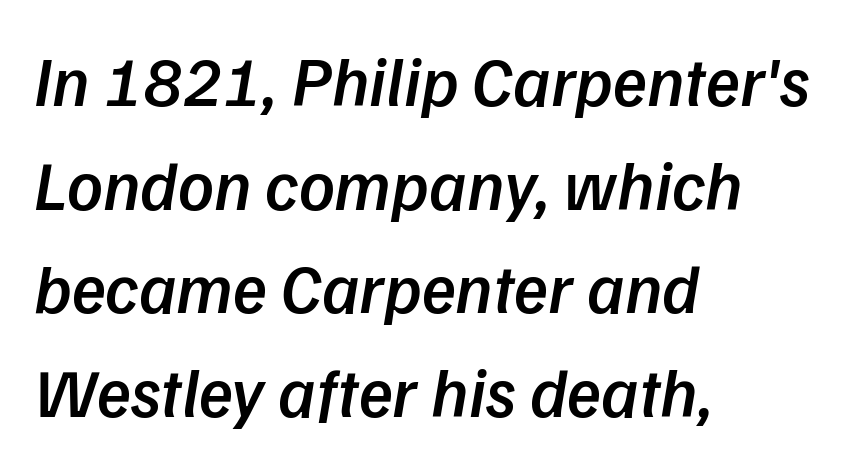
Horizontally, the lines are justified to the leading edge only. The passage shown has conventional tracking throughout. Quick note: underline off. These lines sit exactly where default settings would place them. Slightly chunky letters — semibold, I'd say, not full bold.
